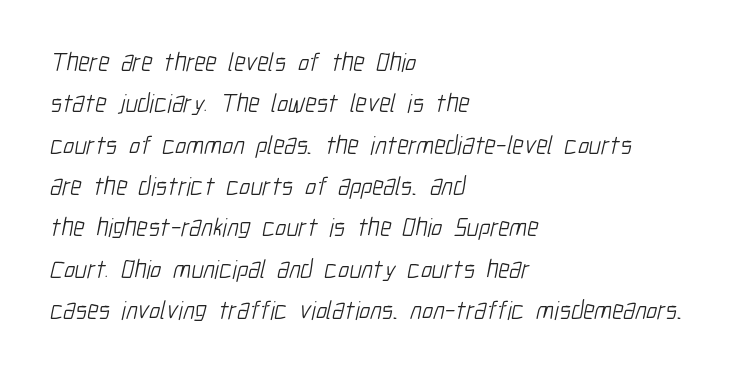
{"bold": "no", "underline": "no", "align": "left", "line_spacing": "normal", "line_spacing_ratio": 1.59, "letter_spacing": "normal", "letter_spacing_em": 0.0, "glyph_px": 26}
